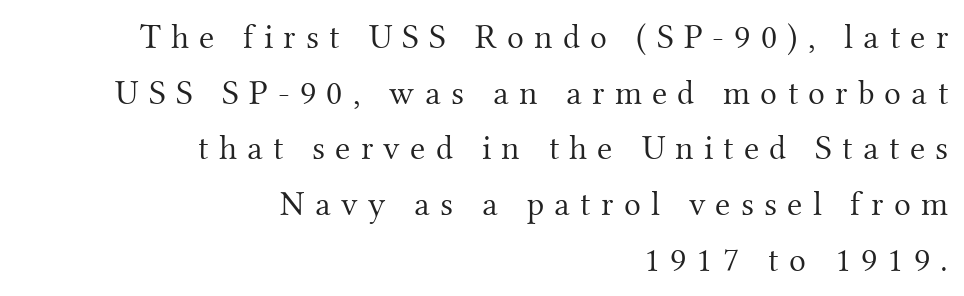
{"serif": "yes", "italic": "no", "bold": "no", "weight": "light", "width": "normal", "stroke_contrast": "medium", "x_height": "small", "monospaced": "no", "underline": "no", "align": "right", "line_spacing": "normal", "line_spacing_ratio": 1.59, "letter_spacing": "wide", "letter_spacing_em": 0.29, "glyph_px": 35}
